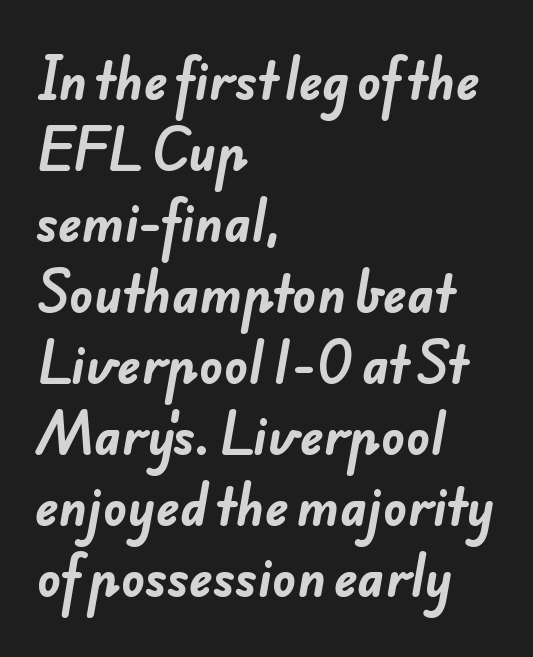
{"serif": "no", "bold": "yes", "weight": "bold", "width": "normal", "stroke_contrast": "low", "x_height": "small", "monospaced": "no", "underline": "no", "align": "left", "line_spacing": "normal", "line_spacing_ratio": 1.45, "letter_spacing": "normal", "letter_spacing_em": 0.0, "glyph_px": 49}
